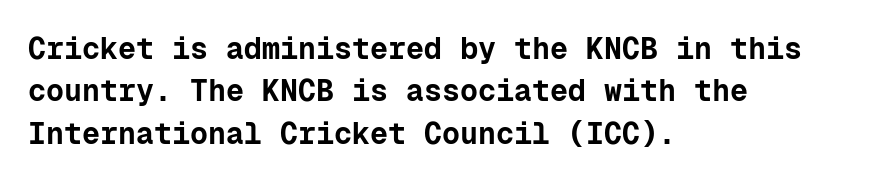
{"serif": "no", "italic": "no", "bold": "yes", "weight": "bold", "width": "normal", "stroke_contrast": "low", "x_height": "medium", "monospaced": "yes", "underline": "no", "align": "left", "line_spacing": "normal", "line_spacing_ratio": 1.41, "letter_spacing": "normal", "letter_spacing_em": 0.0, "glyph_px": 30}
